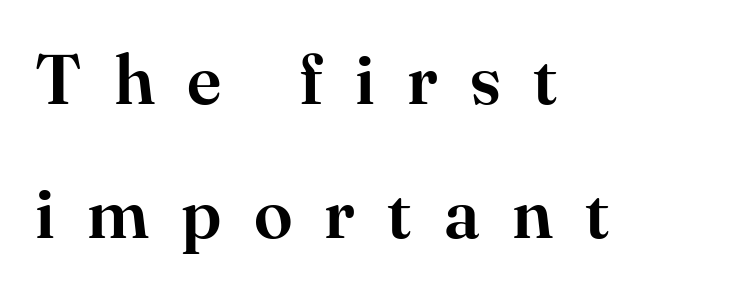
The image shows 70 px serif type, upright; set left-aligned, loose line spacing (1.92x), unusually wide letter spacing (+0.46 em), not underlined; high stroke contrast and a small x-height.
